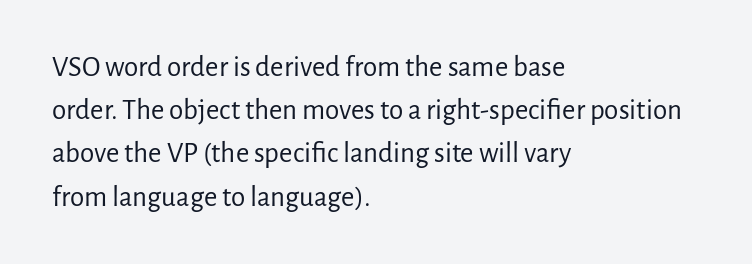
Q: Is the text bold? A: No.
Q: Is the text italic (slanted)? A: No, it is upright.
Q: Is the typeface a serif or a sans-serif typeface? A: Sans-serif.
Q: Is the text underlined? A: No.
Q: How is the paragraph aligned? A: Left-aligned.
Q: Is the spacing between letters normal or unusually wide? A: Normal.
Q: Is the spacing between lines tight, normal or loose? A: Normal.
Q: Width (condensed, normal, or wide)? A: Normal.
Q: Stroke contrast? A: Low.
Q: x-height? A: Medium.
Q: Monospaced? A: No.
